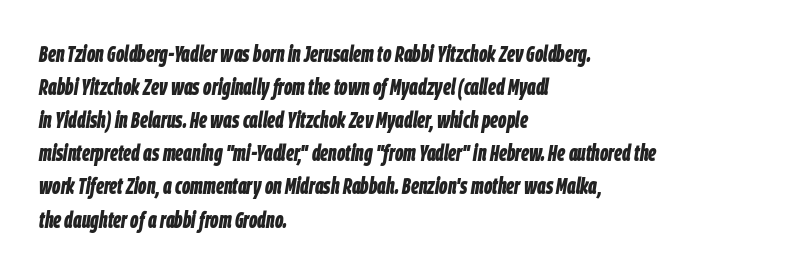
Q: Is the text bold? A: Yes.
Q: Is the text italic (slanted)? A: Yes, it leans right by about 9 degrees.
Q: Is the text underlined? A: No.
Q: How is the paragraph aligned? A: Left-aligned.
Q: Is the spacing between letters normal or unusually wide? A: Normal.
Q: Is the spacing between lines tight, normal or loose? A: Normal.
